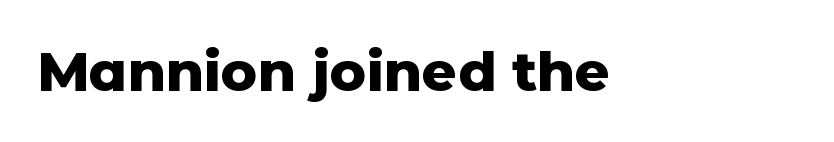
Clear beneath every line of the passage. This sample has the flowing, uneven cadence of proportional lettering. This rendering employs a face without finishing strokes, i.e., a sans-serif. Thick stems and heavy bowls — unmistakably bold.
